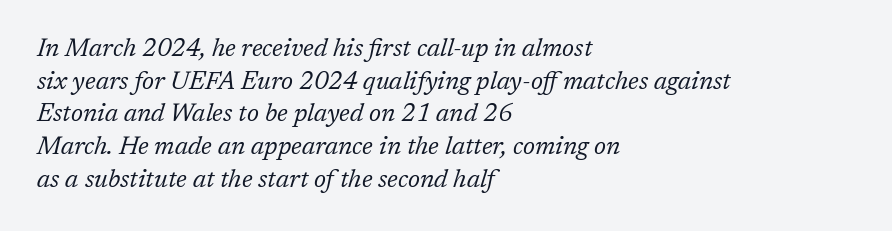
{"italic": "yes", "lean": "right", "slant_degrees": 17, "bold": "no", "underline": "no", "align": "left", "line_spacing": "normal", "line_spacing_ratio": 1.31, "letter_spacing": "normal", "letter_spacing_em": 0.0, "glyph_px": 25}
